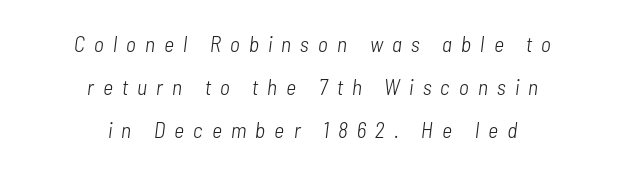
The image shows 22 px text type, italic (leaning right); set centered, loose line spacing (1.96x), unusually wide letter spacing (+0.42 em), not underlined.
